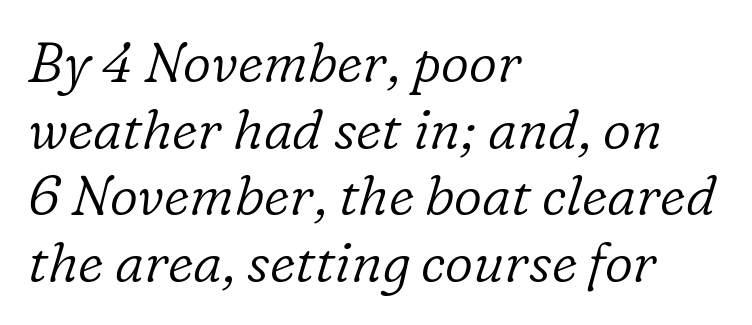
The image shows 55 px light serif type, italic (leaning right); set left-aligned, line spacing 1.21x, normal letter spacing, not underlined; low stroke contrast and a medium x-height.
